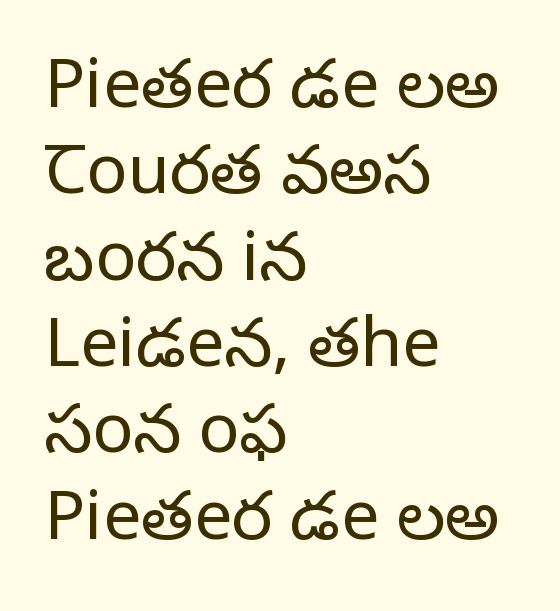
{"serif": "yes", "italic": "no", "bold": "no", "weight": "regular", "width": "normal", "stroke_contrast": "low", "x_height": "large", "monospaced": "no", "underline": "no", "align": "left", "line_spacing": "normal", "line_spacing_ratio": 1.27, "letter_spacing": "normal", "letter_spacing_em": 0.0, "glyph_px": 68}
